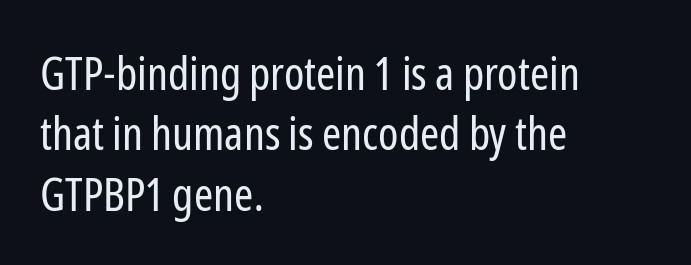
The image shows 46 px regular-weight, condensed sans-serif type, upright; set left-aligned, normal line spacing (1.31x), normal letter spacing, not underlined; low stroke contrast and a medium x-height.
